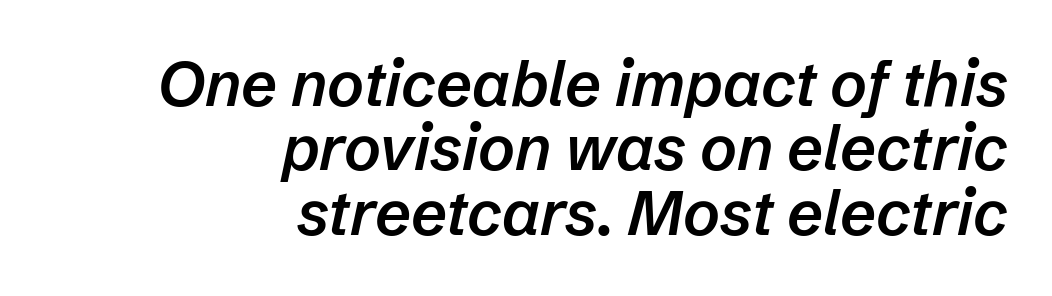
{"italic": "yes", "lean": "right", "slant_degrees": 12, "bold": "semi", "weight": "semibold", "width": "normal", "stroke_contrast": "low", "x_height": "medium", "monospaced": "no", "underline": "no", "align": "right", "line_spacing": "tight", "line_spacing_ratio": 1.02, "letter_spacing": "normal", "letter_spacing_em": 0.0, "glyph_px": 63}
